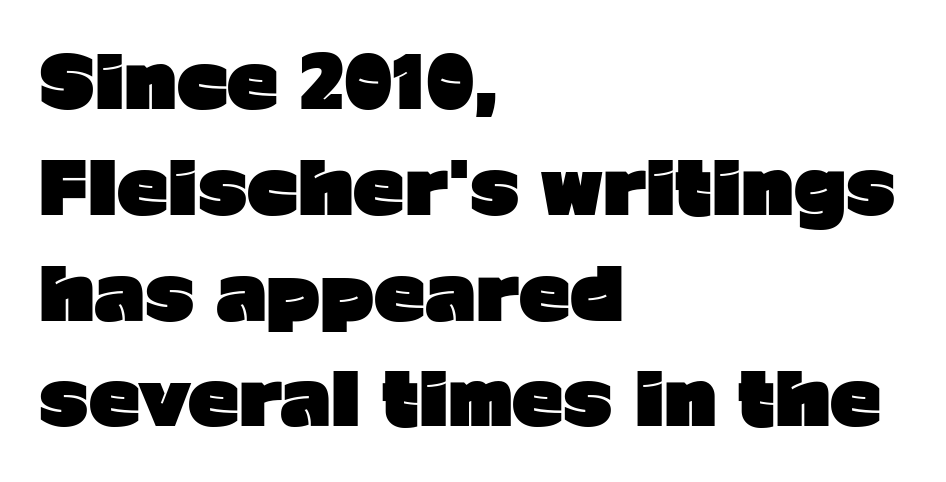
Designer's note — italics off, roman on. The rendering shows plain stroke endings on the letterforms — a sans-serif design. These lines keep a tight, regular rhythm from letter to letter. Pretty heavy lettering here — definitely bold.
